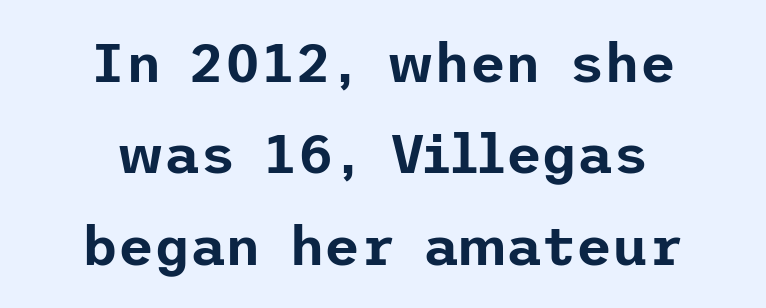
Q: Is the text italic (slanted)? A: No, it is upright.
Q: Is the typeface a serif or a sans-serif typeface? A: Sans-serif.
Q: Is the text underlined? A: No.
Q: How is the paragraph aligned? A: Centered.
Q: Is the spacing between letters normal or unusually wide? A: Normal.
Q: Is the spacing between lines tight, normal or loose? A: Normal.
Q: Width (condensed, normal, or wide)? A: Normal.
Q: Stroke contrast? A: Low.
Q: x-height? A: Medium.
